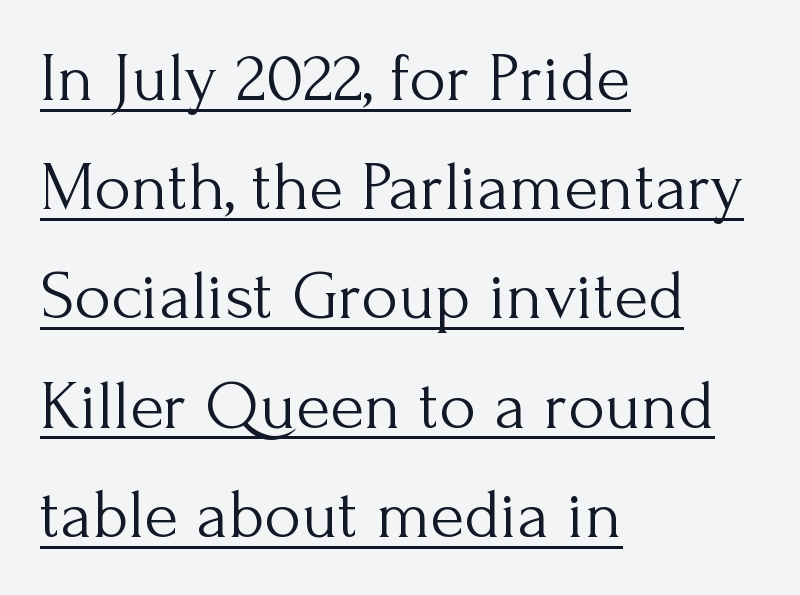
The image shows 70 px light serif type, upright; set left-aligned, normal line spacing (1.56x), normal letter spacing, underlined; medium stroke contrast and a small x-height.
